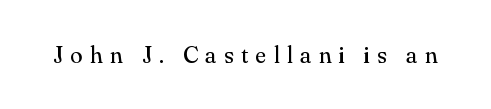
The image shows 23 px text type, upright; set unusually wide letter spacing (+0.31 em), not underlined.
